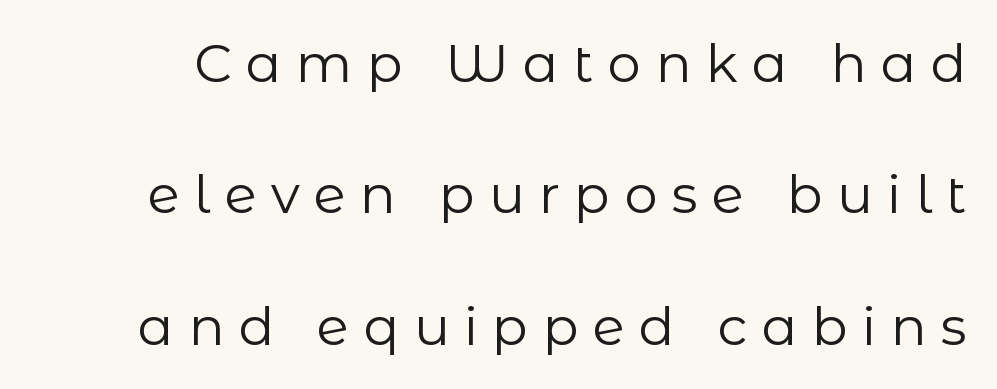
Q: Is the text bold? A: No.
Q: Is the text italic (slanted)? A: No, it is upright.
Q: Is the typeface a serif or a sans-serif typeface? A: Sans-serif.
Q: Is the text underlined? A: No.
Q: Is the spacing between letters normal or unusually wide? A: Unusually wide.
Q: Is the spacing between lines tight, normal or loose? A: Loose.
Q: Width (condensed, normal, or wide)? A: Normal.
Q: Stroke contrast? A: Low.
Q: x-height? A: Medium.
Q: Monospaced? A: No.
